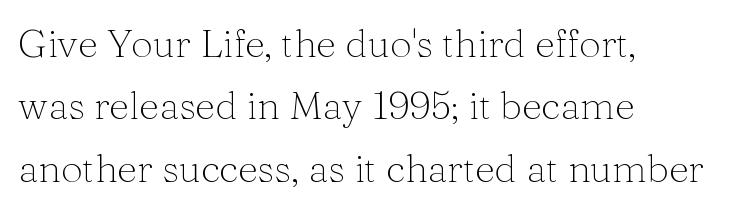
Q: Is the text bold? A: No.
Q: Is the text italic (slanted)? A: No, it is upright.
Q: Is the typeface a serif or a sans-serif typeface? A: Serif.
Q: Is the text underlined? A: No.
Q: How is the paragraph aligned? A: Left-aligned.
Q: Is the spacing between letters normal or unusually wide? A: Normal.
Q: Is the spacing between lines tight, normal or loose? A: Normal.
Q: Width (condensed, normal, or wide)? A: Normal.
Q: Stroke contrast? A: Medium.
Q: x-height? A: Medium.
Q: Monospaced? A: No.
